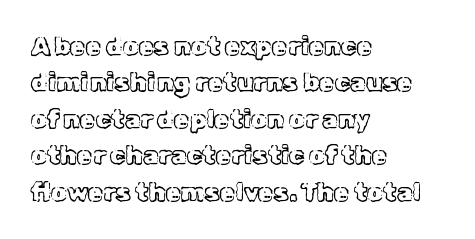
The image shows 25 px text type, upright; set left-aligned, normal line spacing (1.46x), normal letter spacing, not underlined.
